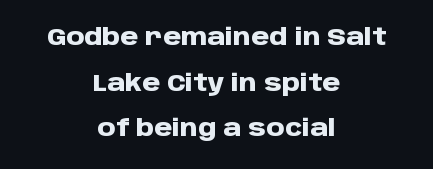
{"italic": "no", "bold": "yes", "underline": "no", "align": "center", "line_spacing": "loose", "line_spacing_ratio": 1.98, "letter_spacing": "normal", "letter_spacing_em": 0.0, "glyph_px": 23}
